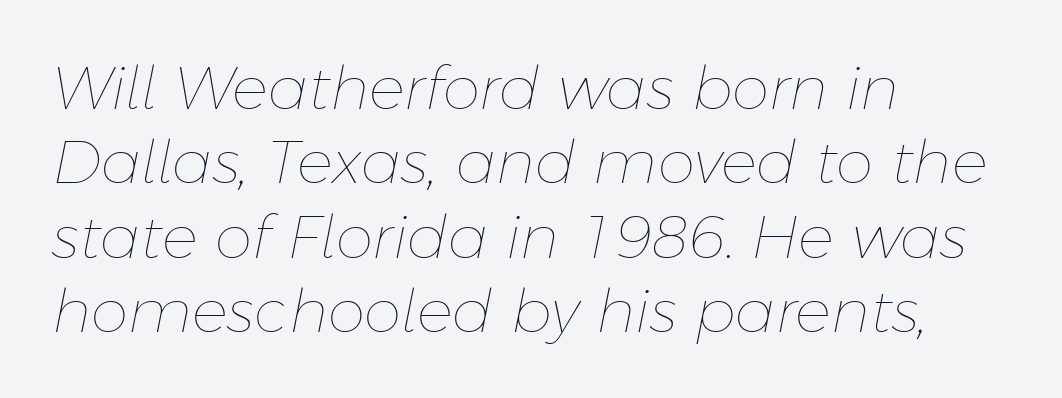
Q: Is the text bold? A: No.
Q: Is the text italic (slanted)? A: Yes, it leans right by about 11 degrees.
Q: Is the text underlined? A: No.
Q: How is the paragraph aligned? A: Left-aligned.
Q: Is the spacing between letters normal or unusually wide? A: Normal.
Q: Width (condensed, normal, or wide)? A: Normal.
Q: Stroke contrast? A: Low.
Q: x-height? A: Medium.
Q: Monospaced? A: No.
